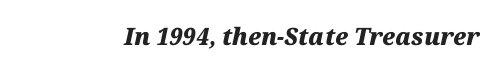
{"italic": "yes", "lean": "right", "slant_degrees": 12, "bold": "yes", "underline": "no", "letter_spacing": "normal", "letter_spacing_em": 0.0, "glyph_px": 24}
